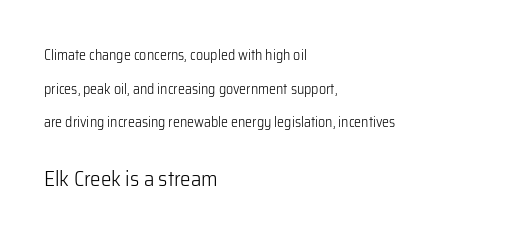
Q: Is the text bold? A: No.
Q: Is the text italic (slanted)? A: No, it is upright.
Q: Is the text underlined? A: No.
Q: How is the paragraph aligned? A: Left-aligned.
Q: Is the spacing between letters normal or unusually wide? A: Normal.
Q: Is the spacing between lines tight, normal or loose? A: Loose.
Q: Which block of text is set in a larger size, the first (top) or the second (bottom)? A: The second (bottom) one.
